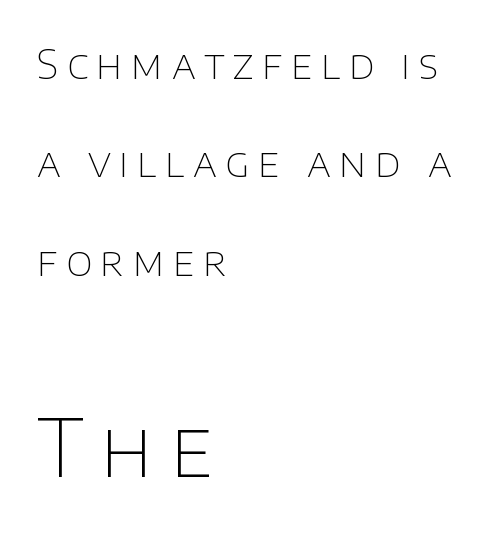
Q: Is the text bold? A: No.
Q: Is the text italic (slanted)? A: No, it is upright.
Q: Is the typeface a serif or a sans-serif typeface? A: Sans-serif.
Q: Is the text underlined? A: No.
Q: How is the paragraph aligned? A: Left-aligned.
Q: Is the spacing between letters normal or unusually wide? A: Unusually wide.
Q: Is the spacing between lines tight, normal or loose? A: Loose.
Q: Which block of text is set in a larger size, the first (top) or the second (bottom)? A: The second (bottom) one.
Q: Width (condensed, normal, or wide)? A: Normal.
Q: Stroke contrast? A: Low.
Q: x-height? A: Large.
Q: Monospaced? A: No.
